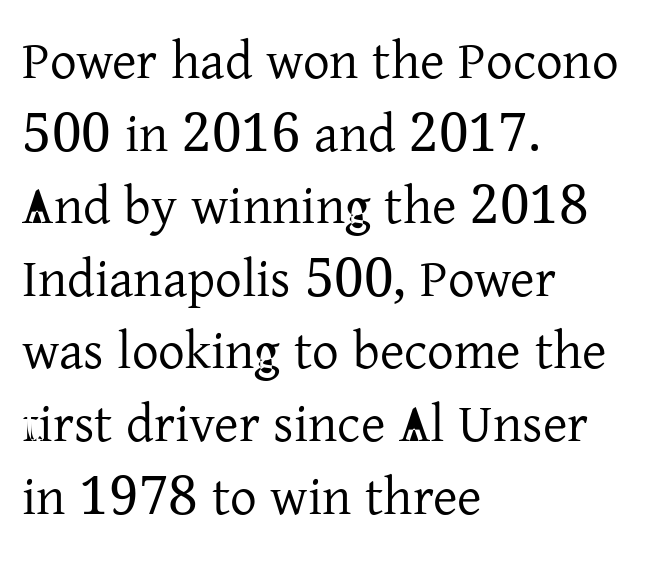
Compared with typical body copy, the letter spacing here is the same. A typesetter would call this leading conventional body-copy spacing. Is this a fixed-width face? No — the glyphs have proportional, varying widths. The specimen omits any rule beneath the text block's lines. Notice how the stems are strictly vertical — no italics here. Reading down the block, your eye returns to a fixed left position each line.
